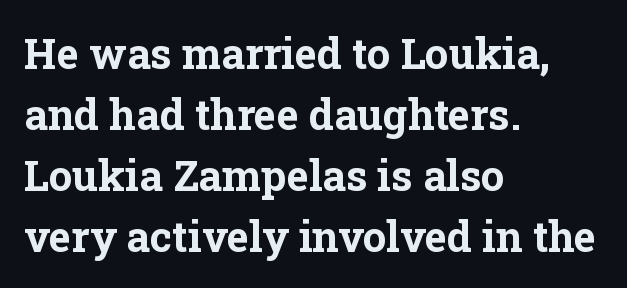
{"serif": "yes", "italic": "no", "bold": "yes", "weight": "bold", "width": "normal", "stroke_contrast": "low", "x_height": "medium", "monospaced": "no", "underline": "no", "align": "left", "line_spacing": "normal", "line_spacing_ratio": 1.45, "letter_spacing": "normal", "letter_spacing_em": 0.0, "glyph_px": 42}
